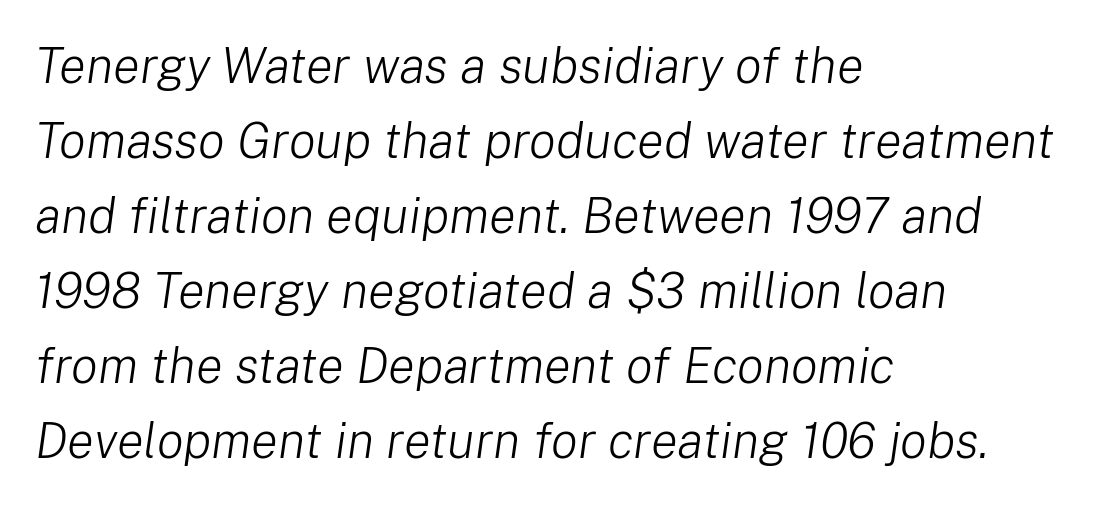
Q: Is the text bold? A: No.
Q: Is the text italic (slanted)? A: Yes, it leans right by about 8 degrees.
Q: Is the text underlined? A: No.
Q: How is the paragraph aligned? A: Left-aligned.
Q: Is the spacing between letters normal or unusually wide? A: Normal.
Q: Is the spacing between lines tight, normal or loose? A: Normal.
Q: Width (condensed, normal, or wide)? A: Normal.
Q: Stroke contrast? A: Low.
Q: x-height? A: Medium.
Q: Monospaced? A: No.
